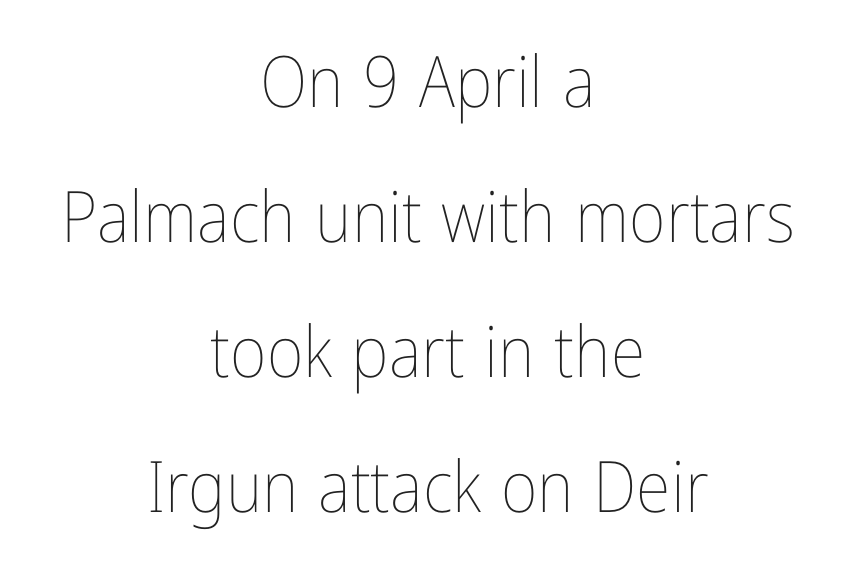
{"italic": "no", "bold": "no", "weight": "thin", "width": "condensed", "stroke_contrast": "low", "x_height": "medium", "monospaced": "no", "underline": "no", "align": "center", "line_spacing": "loose", "line_spacing_ratio": 1.9, "letter_spacing": "normal", "letter_spacing_em": 0.0, "glyph_px": 71}
